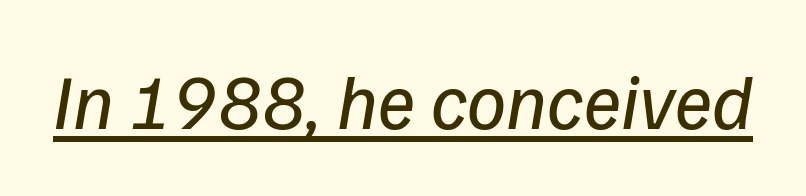
The image shows 78 px regular-weight sans-serif type; set normal letter spacing, underlined; low stroke contrast and a medium x-height.
